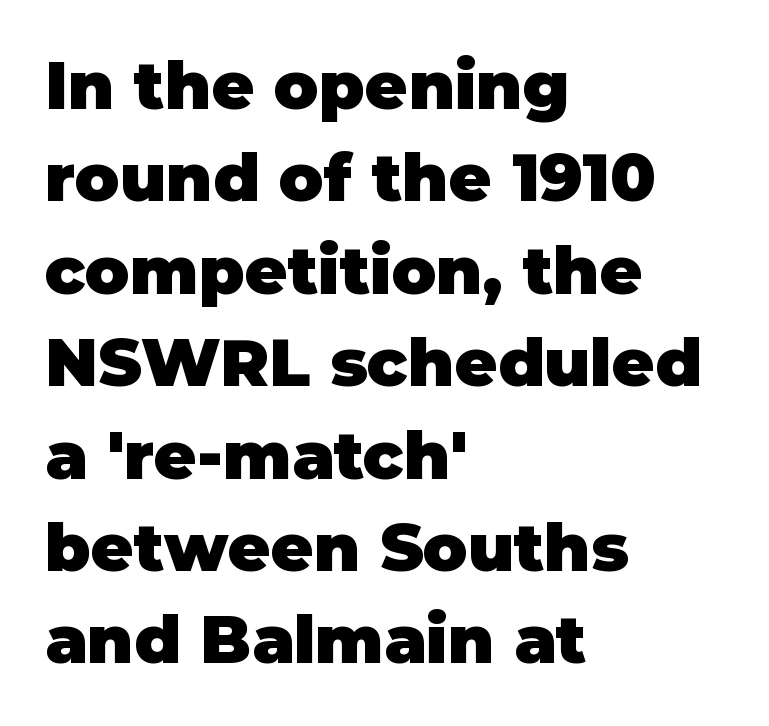
The image shows 66 px heavy sans-serif type, upright; set left-aligned, normal line spacing (1.4x), normal letter spacing, not underlined; low stroke contrast and a large x-height.
